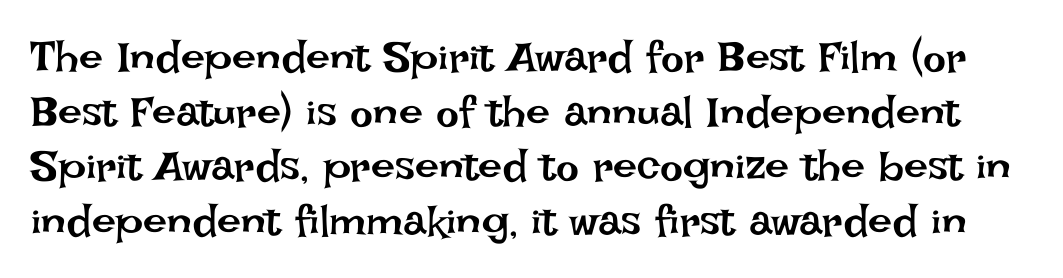
The image shows 43 px regular-weight type, upright; set normal line spacing (1.27x), normal letter spacing, not underlined; low stroke contrast and a large x-height.
